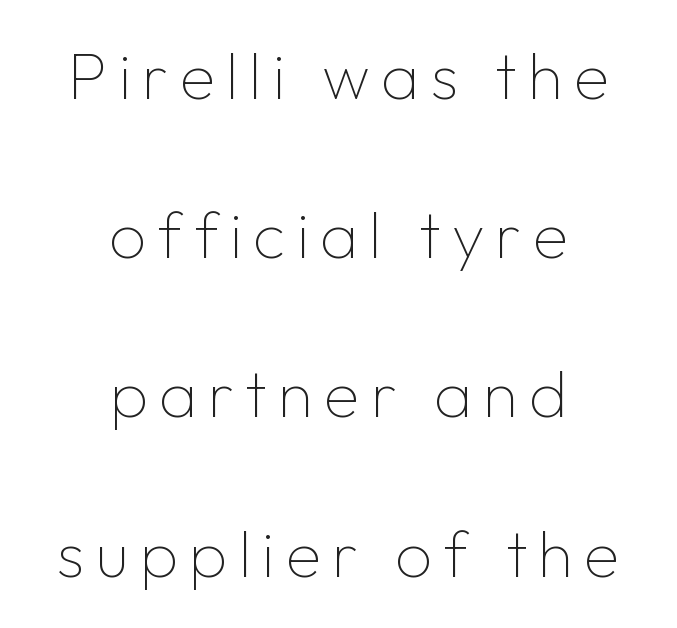
{"serif": "no", "italic": "no", "bold": "no", "weight": "thin", "width": "normal", "stroke_contrast": "low", "x_height": "medium", "monospaced": "no", "underline": "no", "align": "center", "line_spacing": "loose", "line_spacing_ratio": 2.45, "glyph_px": 65}
